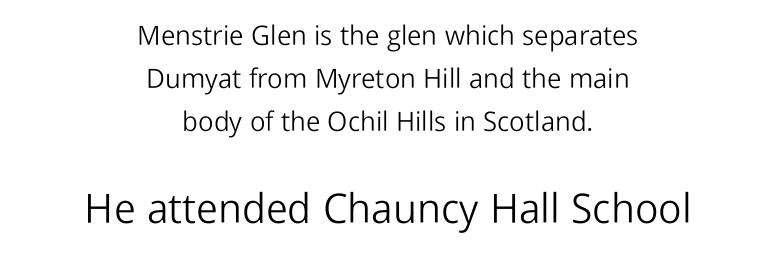
Q: Is the text bold? A: No.
Q: Is the text italic (slanted)? A: No, it is upright.
Q: Is the typeface a serif or a sans-serif typeface? A: Sans-serif.
Q: Is the text underlined? A: No.
Q: How is the paragraph aligned? A: Centered.
Q: Is the spacing between letters normal or unusually wide? A: Normal.
Q: Is the spacing between lines tight, normal or loose? A: Normal.
Q: Which block of text is set in a larger size, the first (top) or the second (bottom)? A: The second (bottom) one.
Q: Width (condensed, normal, or wide)? A: Normal.
Q: Stroke contrast? A: Low.
Q: x-height? A: Medium.
Q: Monospaced? A: No.
